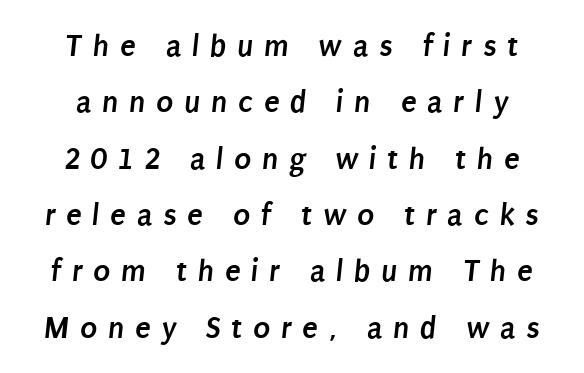
Just letters on the line, the space beneath them empty. The face used here has the dense, thick strokes of a bold. You could not count columns in this text — the font is proportionally spaced. A typesetter would label this face a sans.
